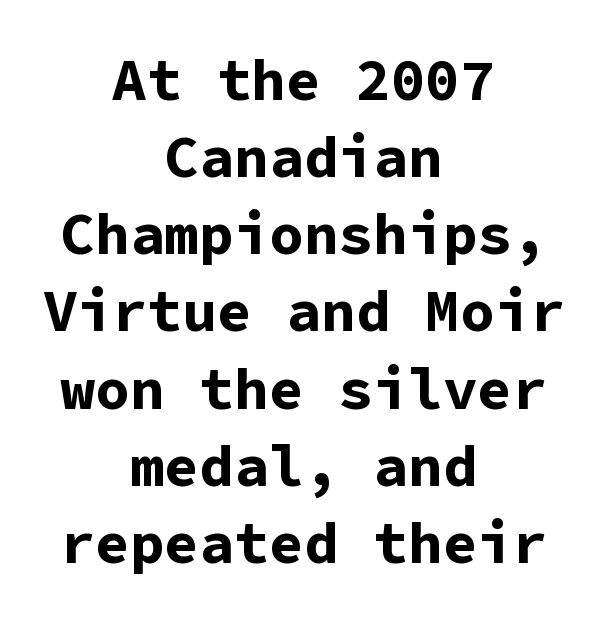
The image shows 58 px bold sans-serif type, upright, monospaced; set centered, normal line spacing (1.33x), normal letter spacing, not underlined; low stroke contrast and a medium x-height.
